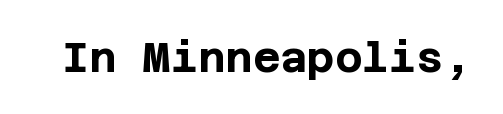
Q: Is the text bold? A: Yes.
Q: Is the text italic (slanted)? A: No, it is upright.
Q: Is the typeface a serif or a sans-serif typeface? A: Sans-serif.
Q: Is the text underlined? A: No.
Q: Is the spacing between letters normal or unusually wide? A: Normal.
Q: Width (condensed, normal, or wide)? A: Normal.
Q: Stroke contrast? A: Low.
Q: x-height? A: Large.
